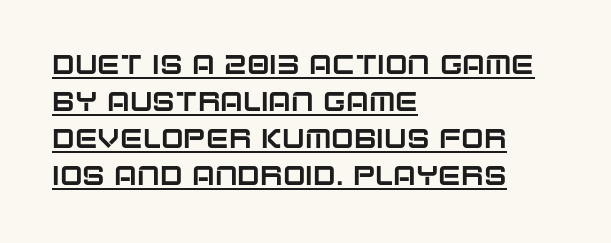
The image shows 27 px text type, upright; set left-aligned, normal line spacing (1.37x), normal letter spacing, underlined.
